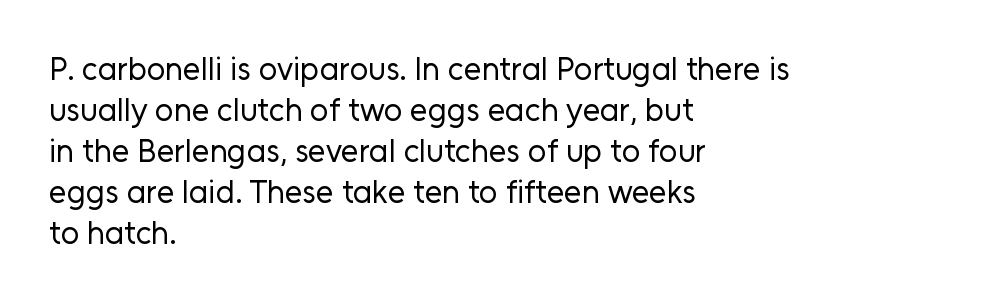
The image shows 32 px regular-weight sans-serif type, upright; set left-aligned, normal line spacing (1.28x), normal letter spacing, not underlined; low stroke contrast and a medium x-height.
